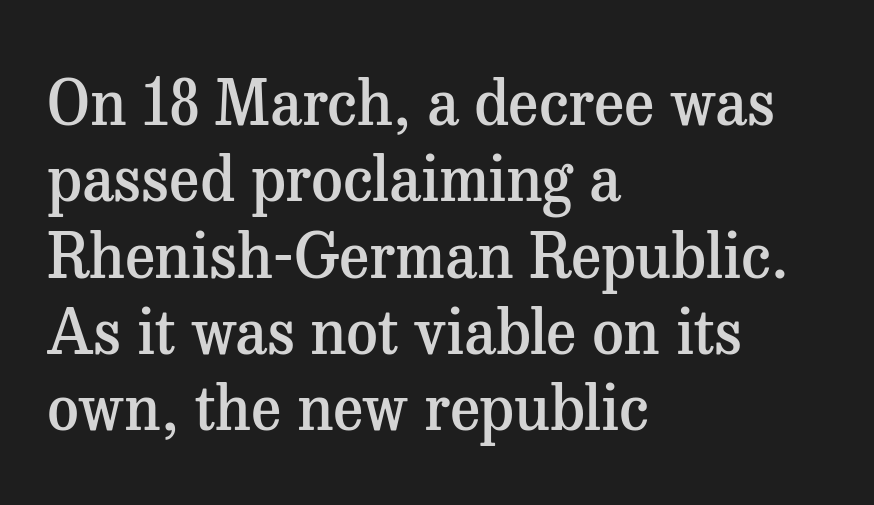
{"serif": "yes", "italic": "no", "bold": "semi", "weight": "semibold", "width": "normal", "stroke_contrast": "medium", "x_height": "medium", "monospaced": "no", "underline": "no", "align": "left", "line_spacing_ratio": 1.23, "letter_spacing": "normal", "letter_spacing_em": 0.0, "glyph_px": 62}
